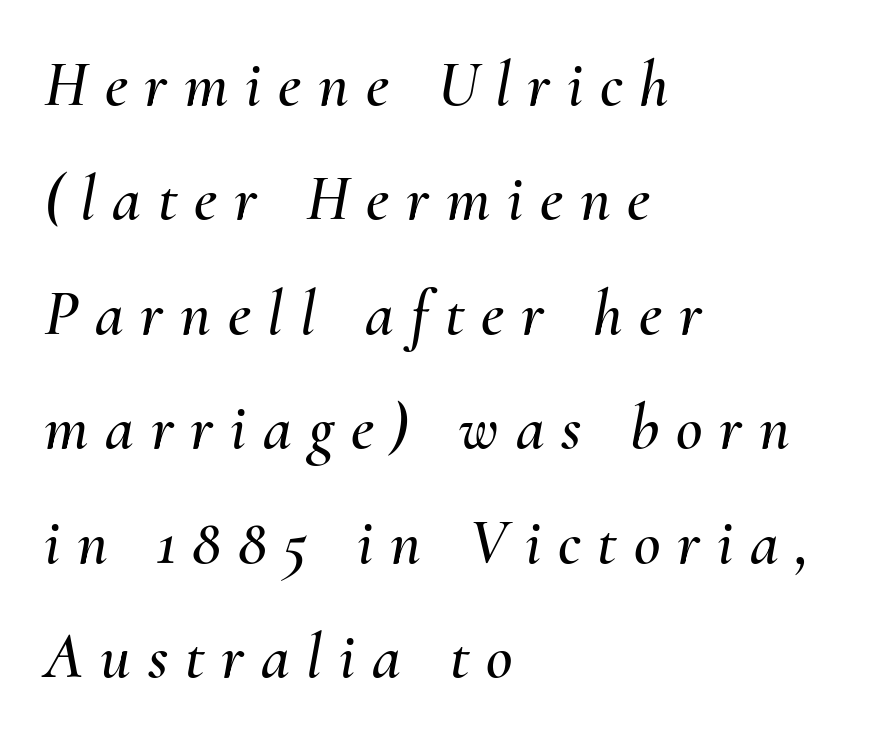
Q: Is the text italic (slanted)? A: Yes, it leans right by about 10 degrees.
Q: Is the text underlined? A: No.
Q: How is the paragraph aligned? A: Left-aligned.
Q: Is the spacing between letters normal or unusually wide? A: Unusually wide.
Q: Width (condensed, normal, or wide)? A: Normal.
Q: Stroke contrast? A: Medium.
Q: x-height? A: Small.
Q: Monospaced? A: No.
